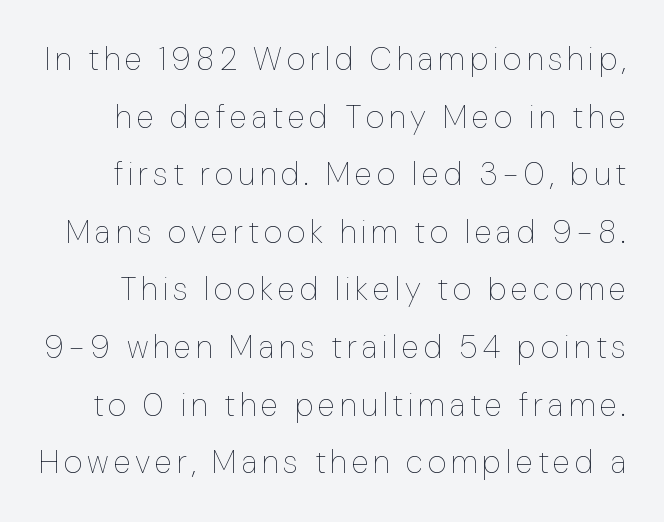
The image shows 32 px thin type, upright; set line spacing 1.8x, not underlined; low stroke contrast and a medium x-height.
